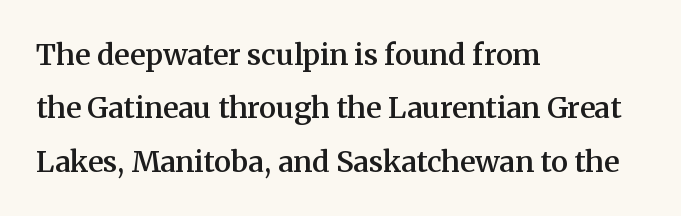
The image shows 29 px semibold serif type, upright; set left-aligned, line spacing 1.84x, normal letter spacing, not underlined; medium stroke contrast and a medium x-height.
